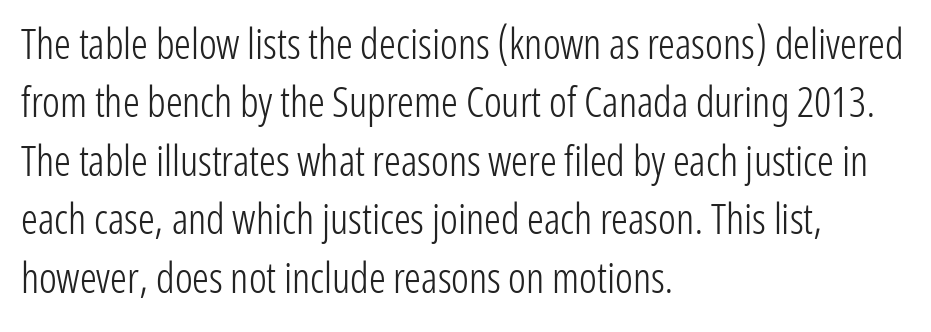
The image shows 42 px light, condensed sans-serif type, upright; set left-aligned, normal line spacing (1.39x), normal letter spacing, not underlined; low stroke contrast and a medium x-height.
